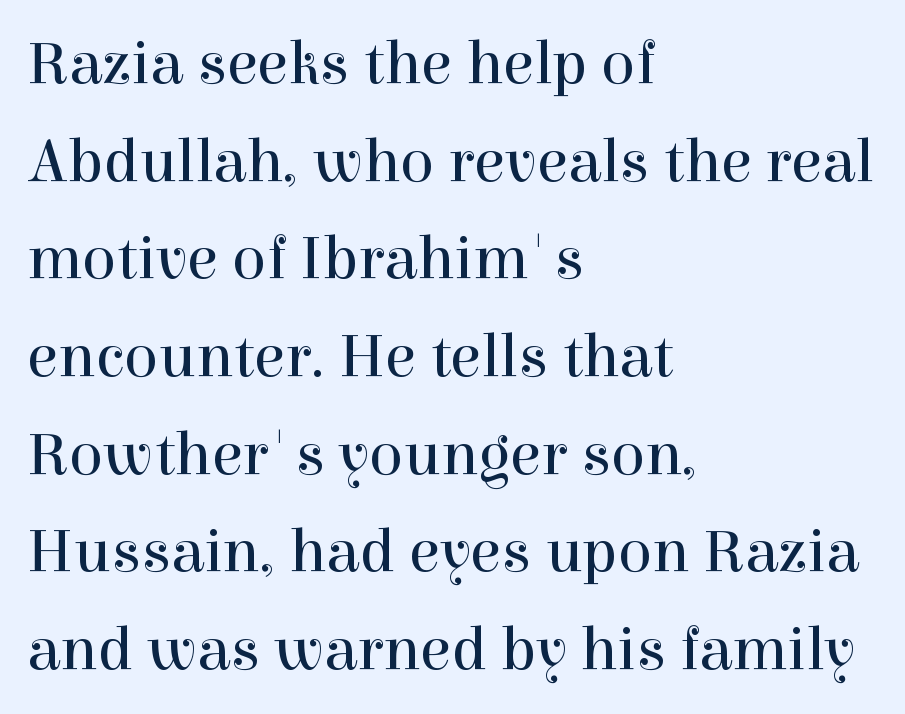
Weight: regular or lighter. If you drew a line through each stem, it would be perfectly vertical. Each letter keeps its own natural width here, so spacing adapts to shape. One glance says typical: line gaps are just what's usual. Tracking value appears to be zero — textbook default spacing. Little horizontal feet cap the strokes, marking this as serif type.
